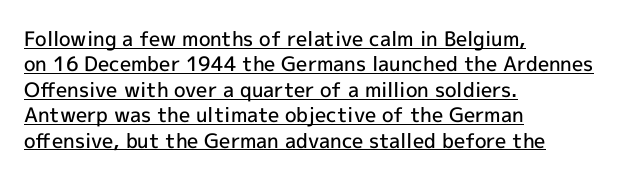
The image shows 20 px text type, upright; set left-aligned, normal line spacing (1.27x), normal letter spacing, underlined.
